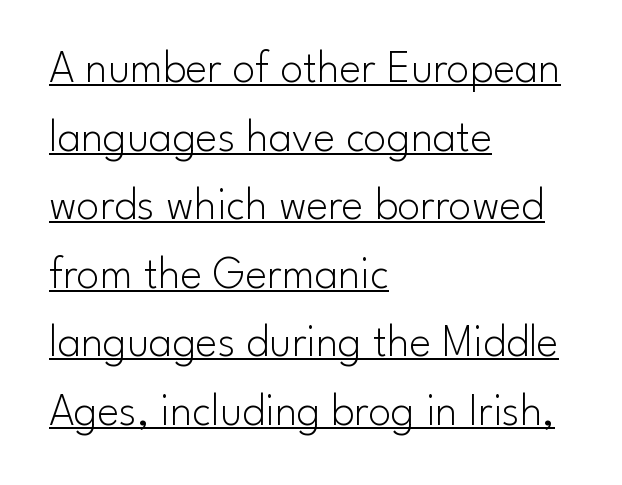
Q: Is the text bold? A: No.
Q: Is the text italic (slanted)? A: No, it is upright.
Q: Is the typeface a serif or a sans-serif typeface? A: Sans-serif.
Q: Is the text underlined? A: Yes.
Q: How is the paragraph aligned? A: Left-aligned.
Q: Is the spacing between letters normal or unusually wide? A: Normal.
Q: Is the spacing between lines tight, normal or loose? A: Normal.
Q: Width (condensed, normal, or wide)? A: Normal.
Q: Stroke contrast? A: Low.
Q: x-height? A: Small.
Q: Monospaced? A: No.
